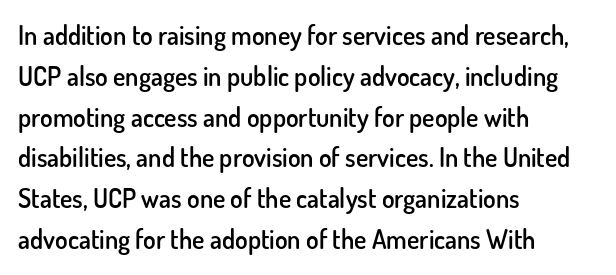
Q: Is the text bold? A: Semi-bold.
Q: Is the text italic (slanted)? A: No, it is upright.
Q: Is the text underlined? A: No.
Q: How is the paragraph aligned? A: Left-aligned.
Q: Is the spacing between letters normal or unusually wide? A: Normal.
Q: Is the spacing between lines tight, normal or loose? A: Normal.
